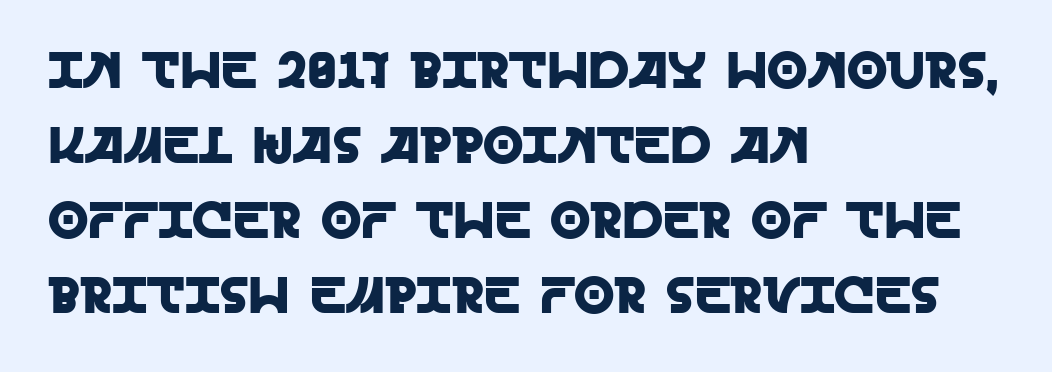
{"serif": "no", "italic": "no", "width": "normal", "x_height": "large", "monospaced": "no", "underline": "no", "align": "left", "line_spacing": "normal", "line_spacing_ratio": 1.44, "letter_spacing": "normal", "letter_spacing_em": 0.0, "glyph_px": 52}
